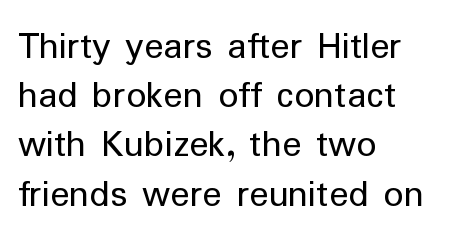
The image shows 40 px regular-weight sans-serif type, upright; set left-aligned, line spacing 1.23x, normal letter spacing, not underlined; low stroke contrast and a medium x-height.
